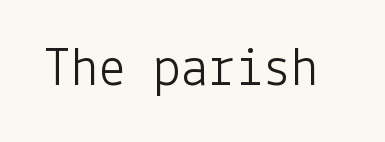
{"serif": "no", "italic": "no", "bold": "no", "weight": "light", "width": "normal", "stroke_contrast": "low", "x_height": "medium", "underline": "no", "letter_spacing": "normal", "letter_spacing_em": 0.0, "glyph_px": 55}
